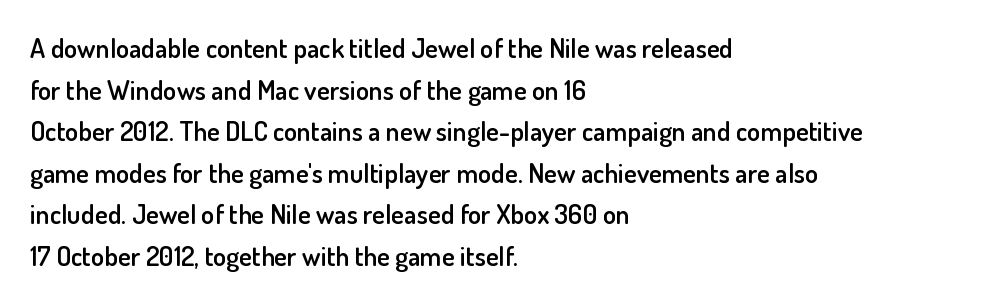
The foot of each line stays bare and open. Teacher's note: observe the even left margin — that is flush-left alignment. Summary of vertical rhythm: regular, with standard interline spacing. The typesetting leans somewhat heavy: a semibold. The lettering stays uniformly vertical, giving the passage a roman look.
